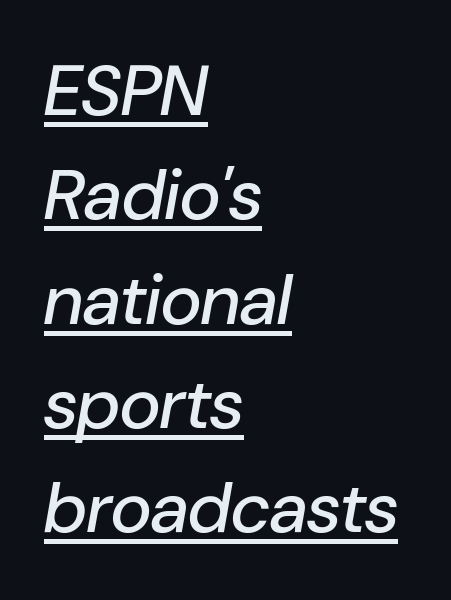
You can tell it's italic because the verticals aren't actually vertical. These lines stack with their left ends in a neat column. Whoever set this chose a conventional vertical rhythm. The horizontal fit of the characters is conventional and even.
